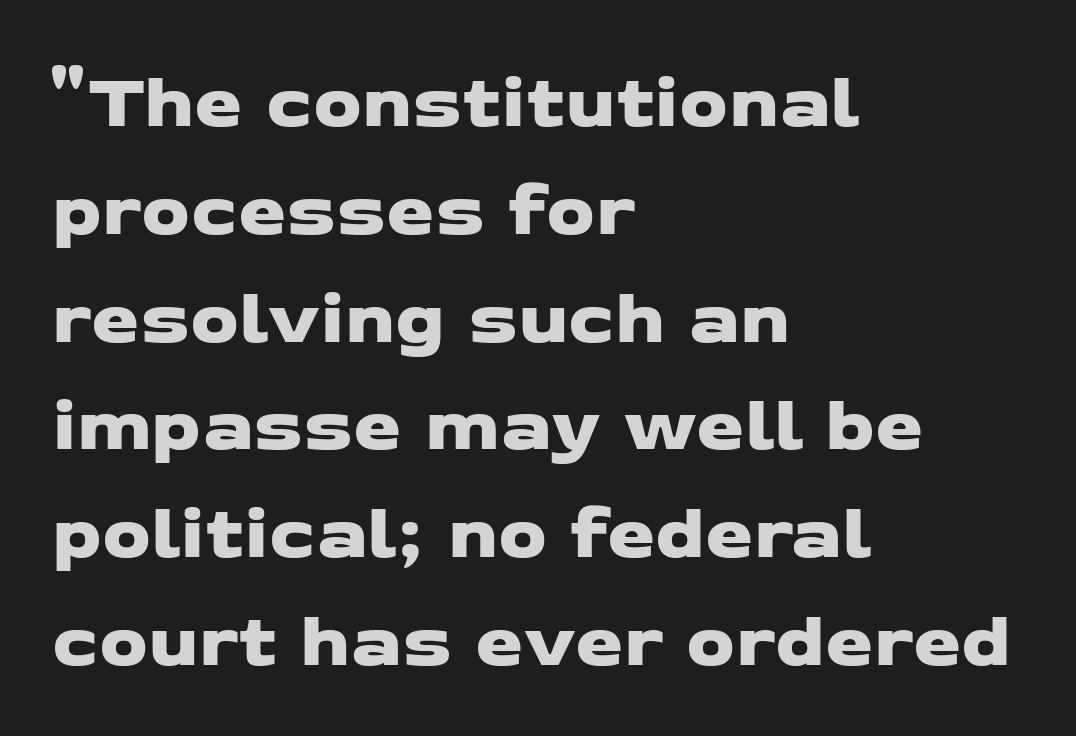
The image shows 77 px wide sans-serif type; set left-aligned, normal line spacing (1.4x), normal letter spacing, not underlined; low stroke contrast and a medium x-height.
